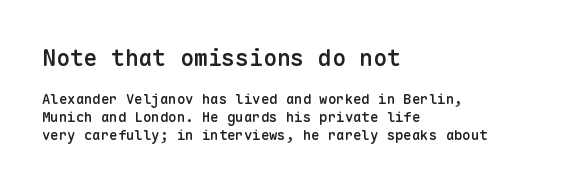
The image shows 23 px text type, upright; set left-aligned, normal line spacing (1.26x), normal letter spacing, not underlined; the first (top) block is 1.64x larger.
